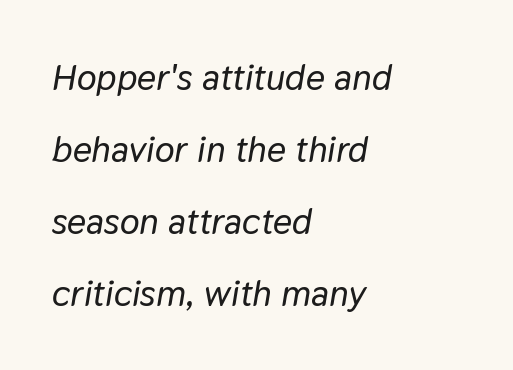
{"italic": "yes", "lean": "right", "slant_degrees": 9, "width": "normal", "stroke_contrast": "low", "x_height": "medium", "monospaced": "no", "underline": "no", "align": "left", "line_spacing": "loose", "line_spacing_ratio": 1.95, "letter_spacing": "normal", "letter_spacing_em": 0.0, "glyph_px": 37}
